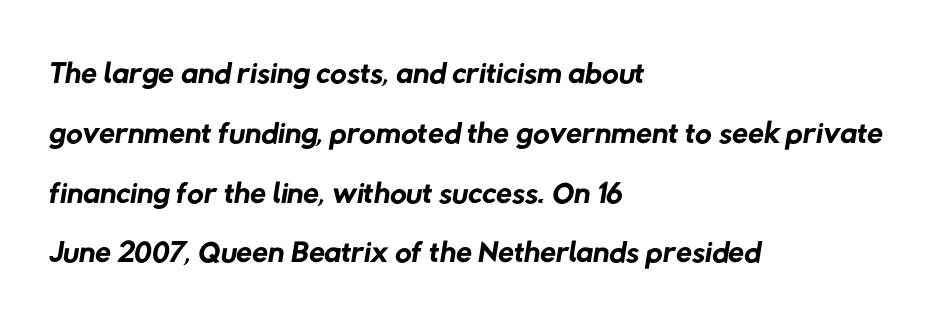
{"serif": "no", "bold": "no", "weight": "regular", "width": "normal", "stroke_contrast": "low", "x_height": "medium", "monospaced": "no", "underline": "no", "align": "left", "line_spacing": "normal", "line_spacing_ratio": 1.3, "letter_spacing": "normal", "letter_spacing_em": 0.0, "glyph_px": 46}
